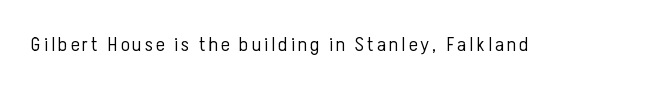
The type sits square on the baseline with zero lean. The strip under each line holds only bare page. Is the stroke heavy? The answer is a plain regular-or-lighter.
